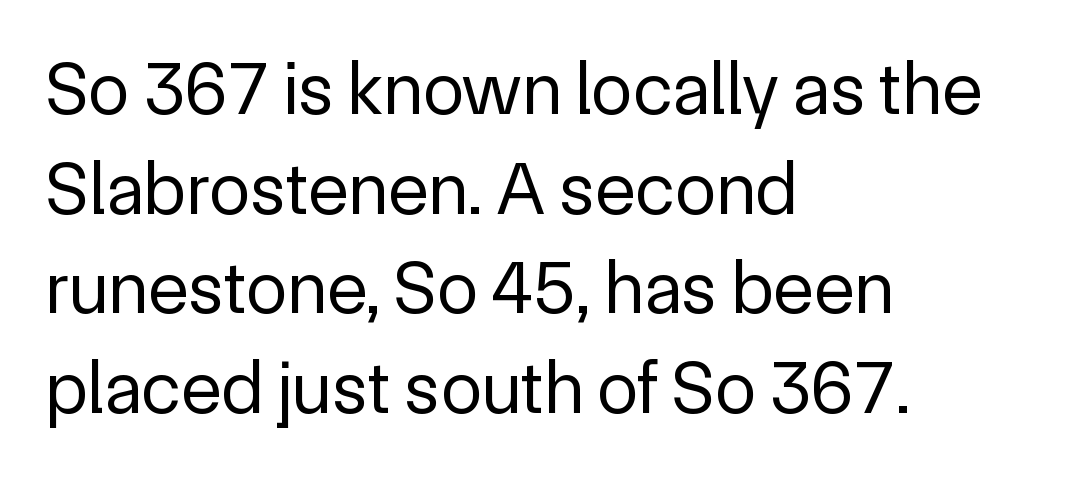
{"serif": "no", "italic": "no", "bold": "no", "weight": "regular", "width": "normal", "x_height": "medium", "monospaced": "no", "underline": "no", "align": "left", "line_spacing": "normal", "line_spacing_ratio": 1.33, "letter_spacing": "normal", "letter_spacing_em": 0.0, "glyph_px": 75}
